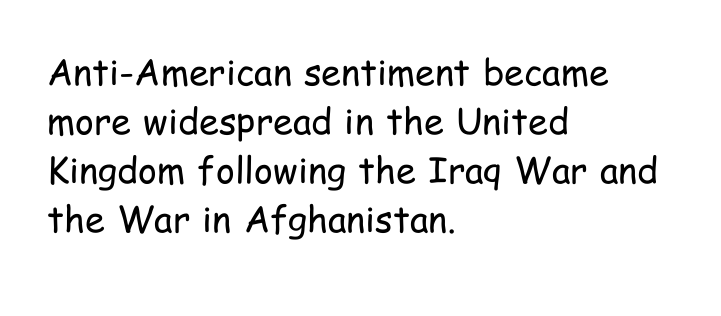
{"serif": "no", "italic": "no", "bold": "no", "weight": "regular", "width": "condensed", "stroke_contrast": "low", "x_height": "medium", "monospaced": "no", "underline": "no", "align": "left", "line_spacing": "normal", "line_spacing_ratio": 1.36, "letter_spacing": "normal", "letter_spacing_em": 0.0, "glyph_px": 36}
